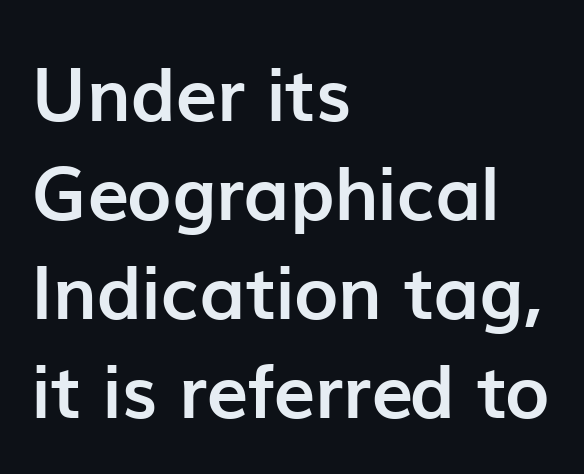
The image shows 74 px semibold sans-serif type, upright; set left-aligned, normal line spacing (1.34x), normal letter spacing, not underlined; low stroke contrast and a medium x-height.
